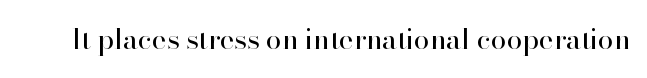
Q: Is the text bold? A: No.
Q: Is the text italic (slanted)? A: No, it is upright.
Q: Is the typeface a serif or a sans-serif typeface? A: Serif.
Q: Is the text underlined? A: No.
Q: Is the spacing between letters normal or unusually wide? A: Normal.
Q: Width (condensed, normal, or wide)? A: Normal.
Q: Stroke contrast? A: High.
Q: x-height? A: Small.
Q: Monospaced? A: No.
